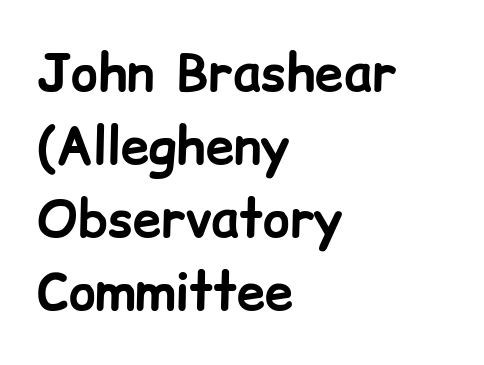
The image shows 51 px bold sans-serif type, upright; set left-aligned, normal line spacing (1.43x), normal letter spacing, not underlined; low stroke contrast and a medium x-height.
